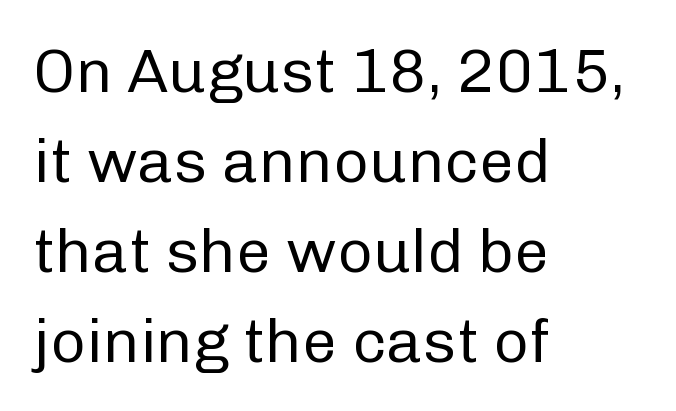
{"serif": "no", "italic": "no", "bold": "no", "weight": "regular", "width": "normal", "stroke_contrast": "low", "x_height": "medium", "monospaced": "no", "underline": "no", "align": "left", "line_spacing": "normal", "line_spacing_ratio": 1.45, "letter_spacing": "normal", "letter_spacing_em": 0.0, "glyph_px": 62}
